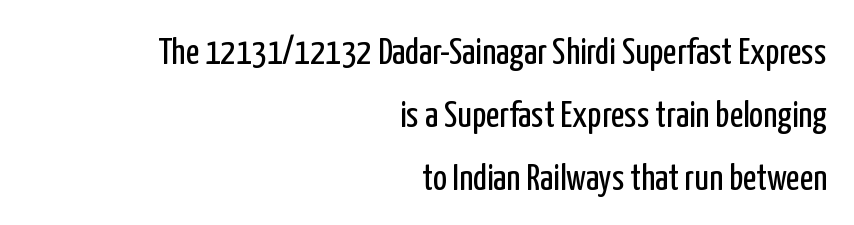
Q: Is the text bold? A: No.
Q: Is the text italic (slanted)? A: No, it is upright.
Q: Is the typeface a serif or a sans-serif typeface? A: Sans-serif.
Q: Is the text underlined? A: No.
Q: How is the paragraph aligned? A: Right-aligned.
Q: Is the spacing between letters normal or unusually wide? A: Normal.
Q: Is the spacing between lines tight, normal or loose? A: Normal.
Q: Width (condensed, normal, or wide)? A: Condensed.
Q: Stroke contrast? A: Low.
Q: x-height? A: Medium.
Q: Monospaced? A: No.
